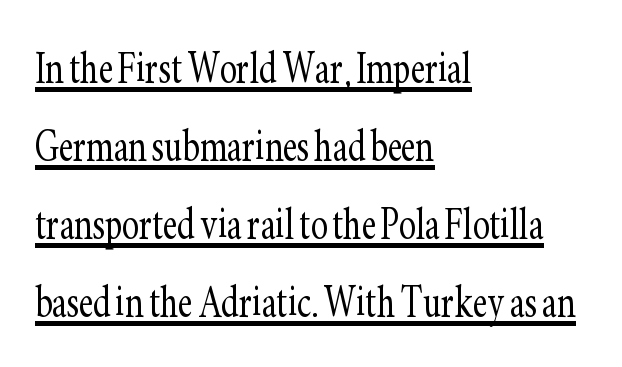
The line-height multiplier appears to be the usual default. Inter-character spacing is left at the font's built-in metrics. Every word sits above its own underline. Small tapered or slab feet sit at the stroke ends, so this counts as serif. Spacing verdict: proportional, widths tailored to each character.
